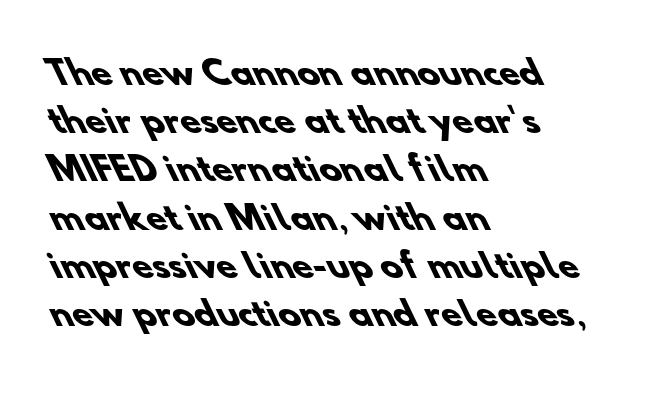
Q: Is the text bold? A: Yes.
Q: Is the typeface a serif or a sans-serif typeface? A: Sans-serif.
Q: Is the text underlined? A: No.
Q: How is the paragraph aligned? A: Left-aligned.
Q: Is the spacing between letters normal or unusually wide? A: Normal.
Q: Is the spacing between lines tight, normal or loose? A: Normal.
Q: Width (condensed, normal, or wide)? A: Normal.
Q: Stroke contrast? A: Low.
Q: x-height? A: Small.
Q: Monospaced? A: No.
